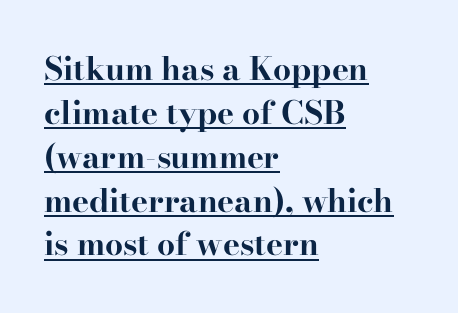
{"serif": "yes", "italic": "no", "bold": "yes", "weight": "bold", "width": "wide", "stroke_contrast": "high", "x_height": "small", "monospaced": "no", "underline": "yes", "align": "left", "line_spacing": "normal", "line_spacing_ratio": 1.37, "letter_spacing": "normal", "letter_spacing_em": 0.0, "glyph_px": 32}
